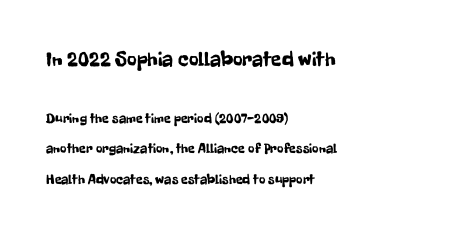
The image shows 21 px text type, upright; set left-aligned, loose line spacing (2.18x), normal letter spacing, not underlined; the first (top) block is 1.5x larger.
